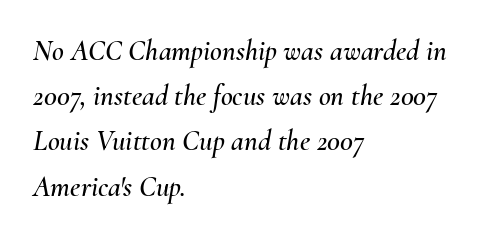
The image shows 29 px text type, italic (leaning right); set left-aligned, normal line spacing (1.56x), normal letter spacing, not underlined; medium stroke contrast and a small x-height.
